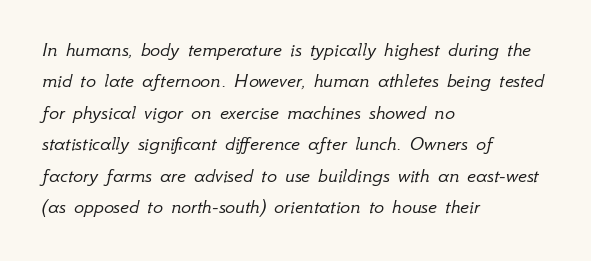
Q: Is the text bold? A: No.
Q: Is the text italic (slanted)? A: Yes, it leans right by about 12 degrees.
Q: Is the text underlined? A: No.
Q: How is the paragraph aligned? A: Left-aligned.
Q: Is the spacing between letters normal or unusually wide? A: Normal.
Q: Is the spacing between lines tight, normal or loose? A: Normal.
